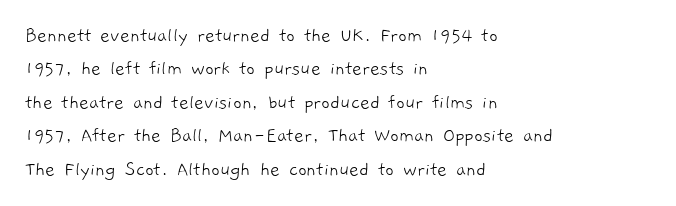
Q: Is the text bold? A: No.
Q: Is the text underlined? A: No.
Q: How is the paragraph aligned? A: Left-aligned.
Q: Is the spacing between letters normal or unusually wide? A: Normal.
Q: Is the spacing between lines tight, normal or loose? A: Normal.
